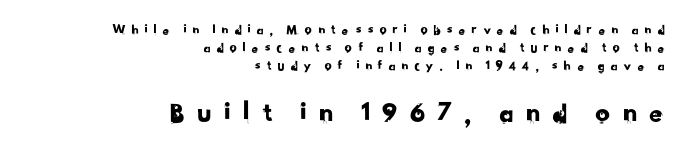
Q: Is the typeface a serif or a sans-serif typeface? A: Sans-serif.
Q: Is the text underlined? A: No.
Q: How is the paragraph aligned? A: Right-aligned.
Q: Is the spacing between letters normal or unusually wide? A: Unusually wide.
Q: Is the spacing between lines tight, normal or loose? A: Normal.
Q: Which block of text is set in a larger size, the first (top) or the second (bottom)? A: The second (bottom) one.
Q: Width (condensed, normal, or wide)? A: Normal.
Q: Stroke contrast? A: Low.
Q: x-height? A: Small.
Q: Monospaced? A: No.
